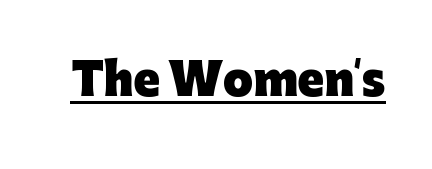
Weight: bold. Emphasis is given by a line drawn under the lettering. Short note: letters normally spaced. The passage shown is typeset with a sans-serif family. Note the varied advance widths — an 'i' is clearly narrower than an 'm'.
